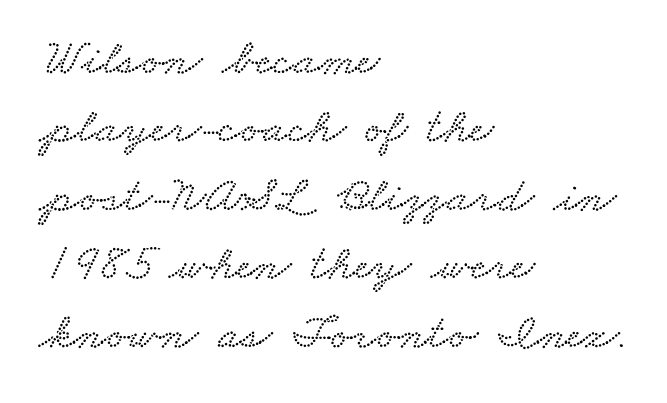
{"width": "wide", "stroke_contrast": "low", "x_height": "small", "monospaced": "no", "underline": "no", "align": "left", "line_spacing": "normal", "line_spacing_ratio": 1.37, "letter_spacing": "normal", "letter_spacing_em": 0.0, "glyph_px": 50}
